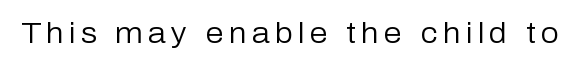
{"serif": "no", "italic": "no", "bold": "no", "weight": "regular", "width": "normal", "stroke_contrast": "low", "x_height": "medium", "monospaced": "no", "underline": "no", "glyph_px": 29}
